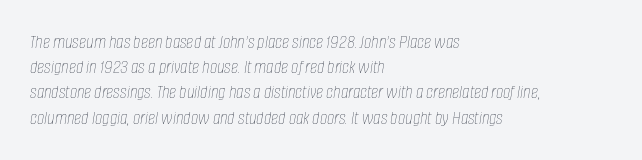
{"italic": "yes", "lean": "right", "slant_degrees": 8, "bold": "no", "underline": "no", "align": "left", "line_spacing": "normal", "line_spacing_ratio": 1.26, "letter_spacing": "normal", "letter_spacing_em": 0.0, "glyph_px": 20}
